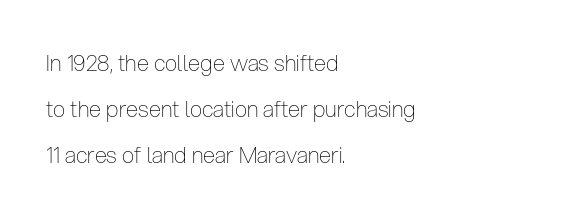
Type without underlining. Alignment: flush left. A quiet, ordinary-to-light weight characterises the typeface. Compared with typical paragraphs, the rows here are farther apart. Every stem runs plumb, perpendicular to the baseline. Students, note that the glyphs here touch the page at normal intervals.
